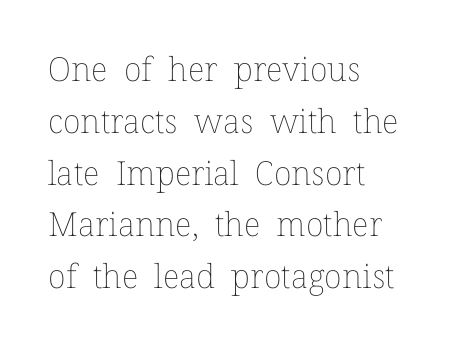
{"italic": "no", "bold": "no", "weight": "thin", "width": "normal", "stroke_contrast": "low", "x_height": "medium", "monospaced": "no", "underline": "no", "align": "left", "line_spacing": "normal", "line_spacing_ratio": 1.57, "letter_spacing": "normal", "letter_spacing_em": 0.0, "glyph_px": 33}
